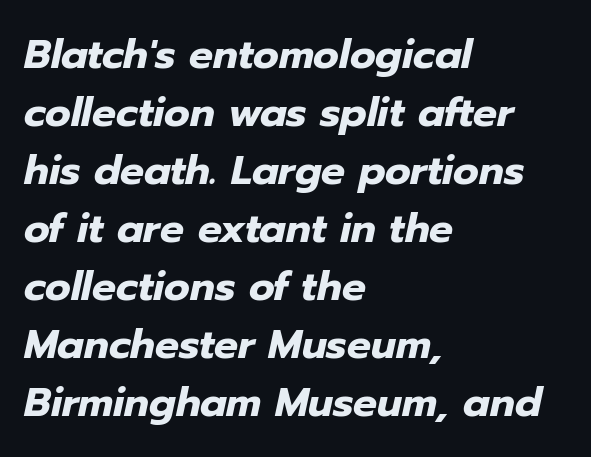
{"italic": "yes", "lean": "right", "slant_degrees": 12, "bold": "yes", "weight": "heavy", "width": "normal", "stroke_contrast": "low", "x_height": "medium", "monospaced": "no", "underline": "no", "align": "left", "line_spacing": "normal", "line_spacing_ratio": 1.45, "letter_spacing": "normal", "letter_spacing_em": 0.0, "glyph_px": 40}
